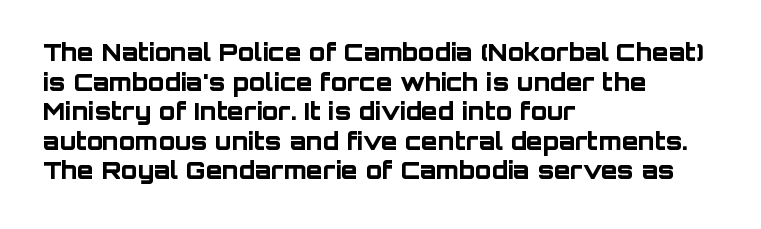
Nobody drew a line under any word here. The lettering stays uniformly vertical, giving the passage a roman look. Each word holds together tightly as a unit, with standard inter-letter gaps. A student would call this left alignment; a typographer would say flush left, rag right. Typographic density is high because the face is bold.
